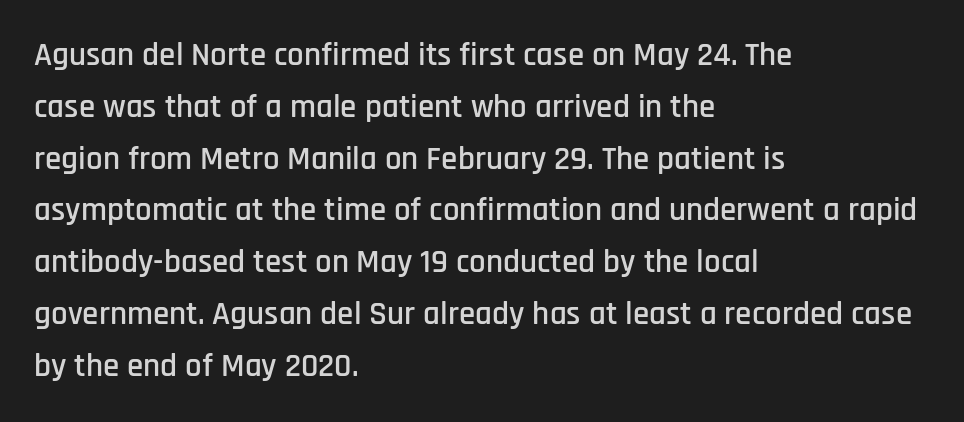
Glyph-to-glyph distance matches everyday printed text. The block of text has a typical density, with ordinary space between rows. Descenders hang freely into open space. The typesetter chose a ragged-right arrangement here. The letters advance in unequal steps, a hallmark of proportional type. The text was rendered using a sans face with plain stroke endings.
